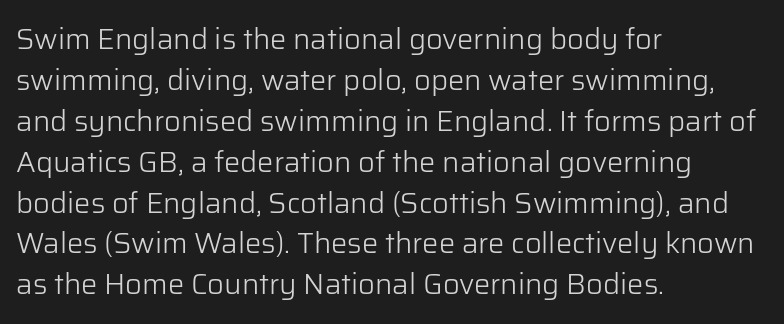
{"serif": "no", "italic": "no", "bold": "no", "weight": "light", "width": "normal", "stroke_contrast": "low", "x_height": "medium", "monospaced": "no", "underline": "no", "align": "left", "line_spacing": "normal", "line_spacing_ratio": 1.41, "letter_spacing": "normal", "letter_spacing_em": 0.0, "glyph_px": 29}
